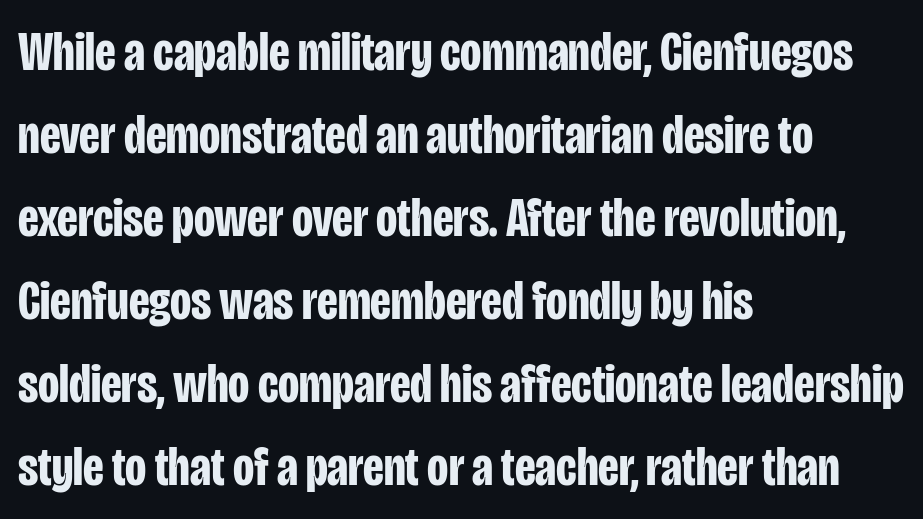
The image shows 55 px bold, condensed sans-serif type, upright; set left-aligned, normal line spacing (1.51x), normal letter spacing, not underlined; low stroke contrast and a large x-height.
